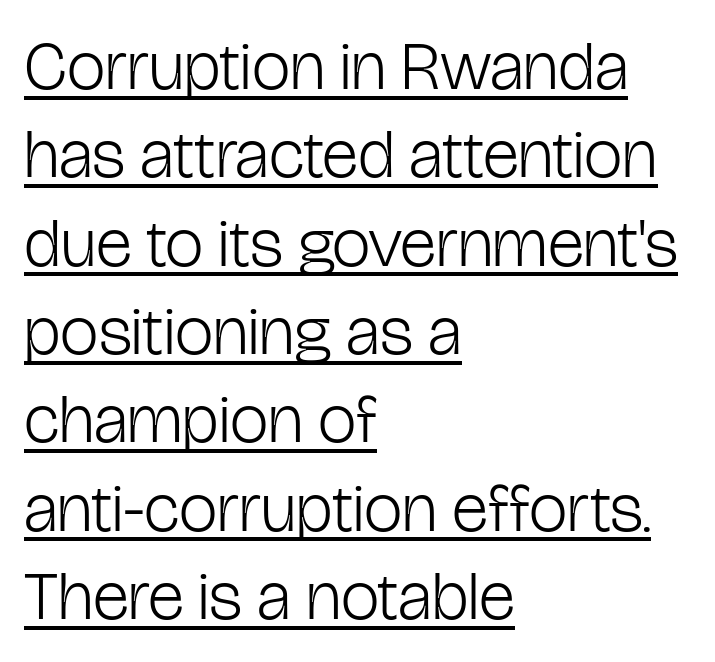
Glyph-to-glyph distance matches everyday printed text. It's the straight-up-and-down kind of type. This rendering employs a face without finishing strokes, i.e., a sans-serif. Caption: lettering with a line underneath.
